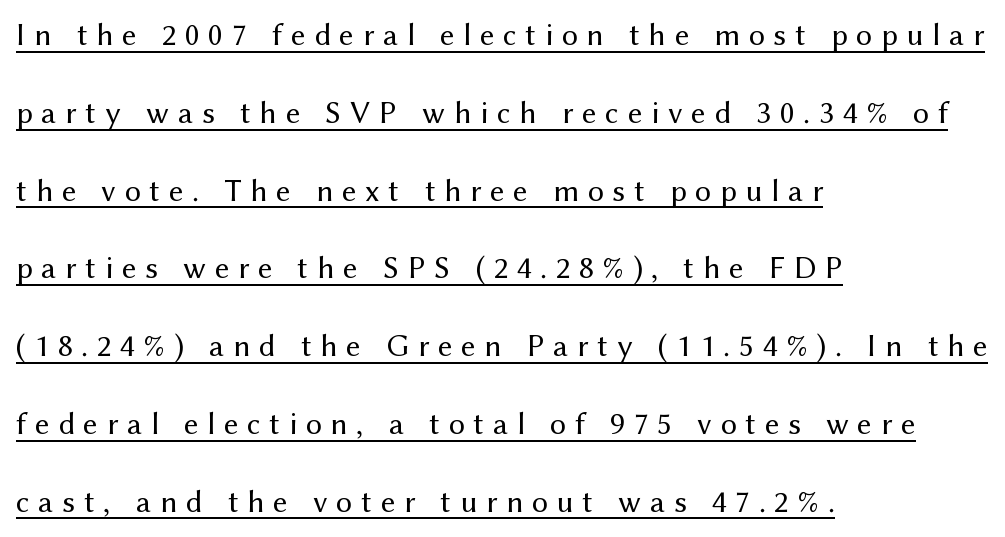
{"serif": "no", "italic": "no", "bold": "no", "weight": "regular", "width": "normal", "stroke_contrast": "medium", "x_height": "medium", "monospaced": "no", "underline": "yes", "align": "left", "line_spacing": "loose", "line_spacing_ratio": 2.43, "letter_spacing": "wide", "letter_spacing_em": 0.27, "glyph_px": 32}
